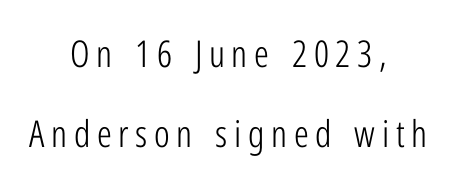
{"serif": "no", "italic": "no", "bold": "no", "weight": "light", "width": "condensed", "stroke_contrast": "low", "x_height": "medium", "monospaced": "no", "underline": "no", "align": "center", "line_spacing": "loose", "line_spacing_ratio": 2.16, "glyph_px": 37}
